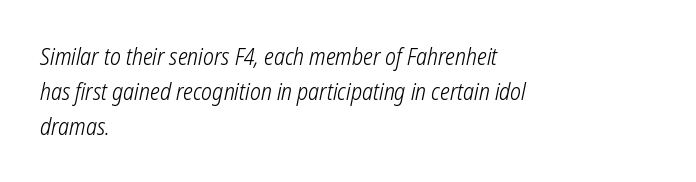
Q: Is the text bold? A: No.
Q: Is the text underlined? A: No.
Q: How is the paragraph aligned? A: Left-aligned.
Q: Is the spacing between letters normal or unusually wide? A: Normal.
Q: Is the spacing between lines tight, normal or loose? A: Normal.
